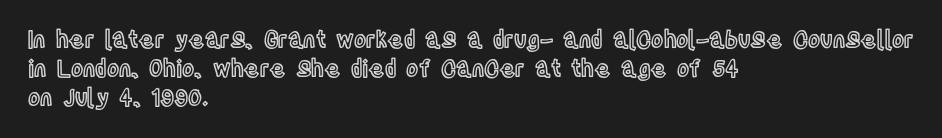
Posture: straight, roman, zero tilt. The passage shown is not underscored anywhere. The rendering anchors every line to the left-hand side. The gaps between neighbouring characters are ordinary and unremarkable.
